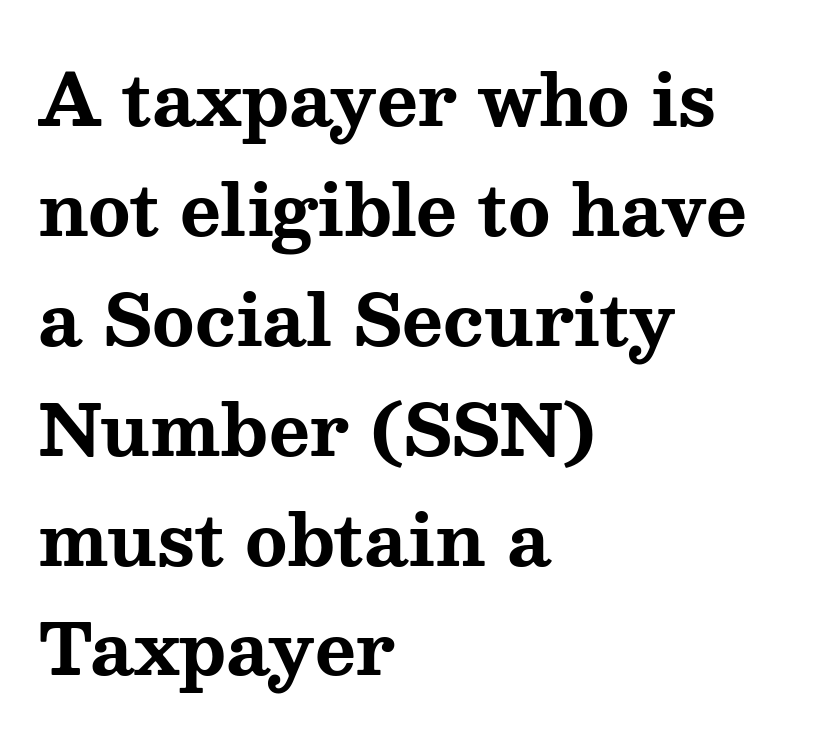
Q: Is the text bold? A: Yes.
Q: Is the text italic (slanted)? A: No, it is upright.
Q: Is the typeface a serif or a sans-serif typeface? A: Serif.
Q: Is the text underlined? A: No.
Q: How is the paragraph aligned? A: Left-aligned.
Q: Is the spacing between letters normal or unusually wide? A: Normal.
Q: Is the spacing between lines tight, normal or loose? A: Normal.
Q: Width (condensed, normal, or wide)? A: Wide.
Q: Stroke contrast? A: Medium.
Q: x-height? A: Medium.
Q: Monospaced? A: No.
